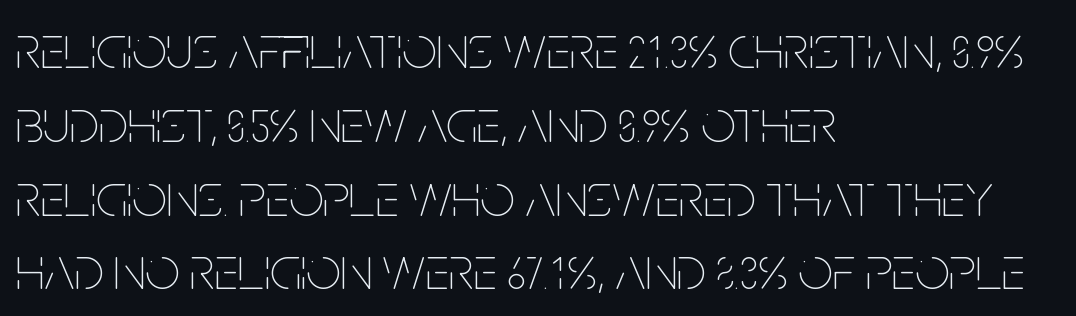
Leftover space on each line is placed entirely after the last word. Here the glyphs are tracked normally, forming tight word shapes. Bold? No — there's no thickening of the strokes. The font's upright variant was chosen for this text.
